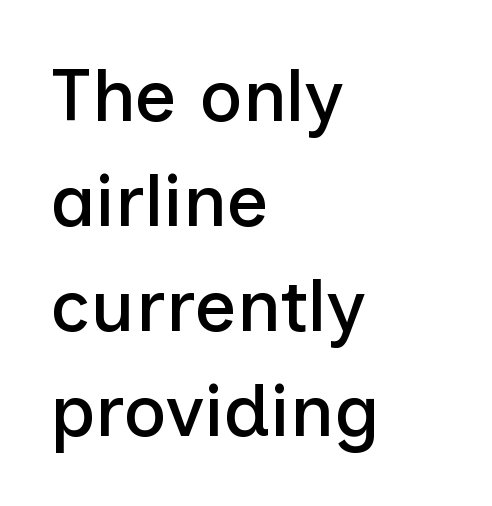
The image shows 74 px sans-serif type, upright; set left-aligned, normal line spacing (1.42x), normal letter spacing, not underlined; low stroke contrast and a medium x-height.
